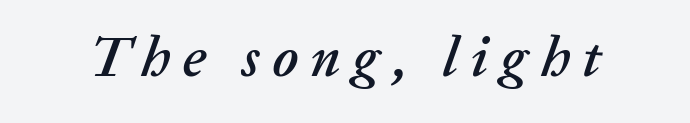
Q: Is the text italic (slanted)? A: Yes, it leans right by about 20 degrees.
Q: Is the text underlined? A: No.
Q: Is the spacing between letters normal or unusually wide? A: Unusually wide.
Q: Width (condensed, normal, or wide)? A: Normal.
Q: Stroke contrast? A: Low.
Q: x-height? A: Medium.
Q: Monospaced? A: No.
